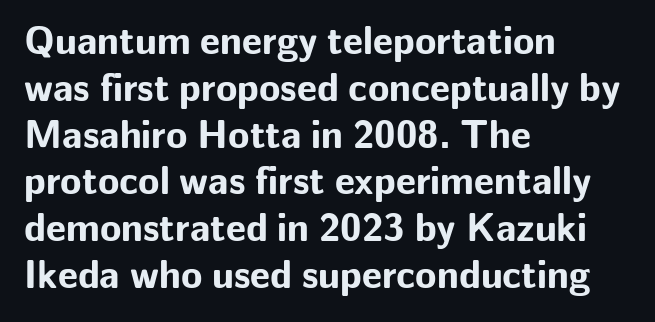
{"serif": "no", "italic": "no", "bold": "yes", "weight": "bold", "width": "normal", "stroke_contrast": "low", "x_height": "medium", "monospaced": "no", "underline": "no", "align": "left", "line_spacing_ratio": 1.2, "letter_spacing": "normal", "letter_spacing_em": 0.0, "glyph_px": 39}
